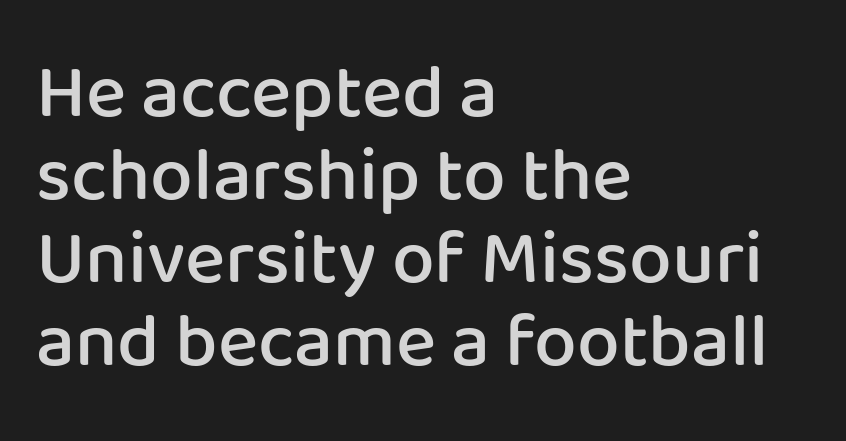
The image shows 76 px semibold sans-serif type, upright; set left-aligned, tight line spacing (1.09x), normal letter spacing, not underlined; low stroke contrast and a medium x-height.
